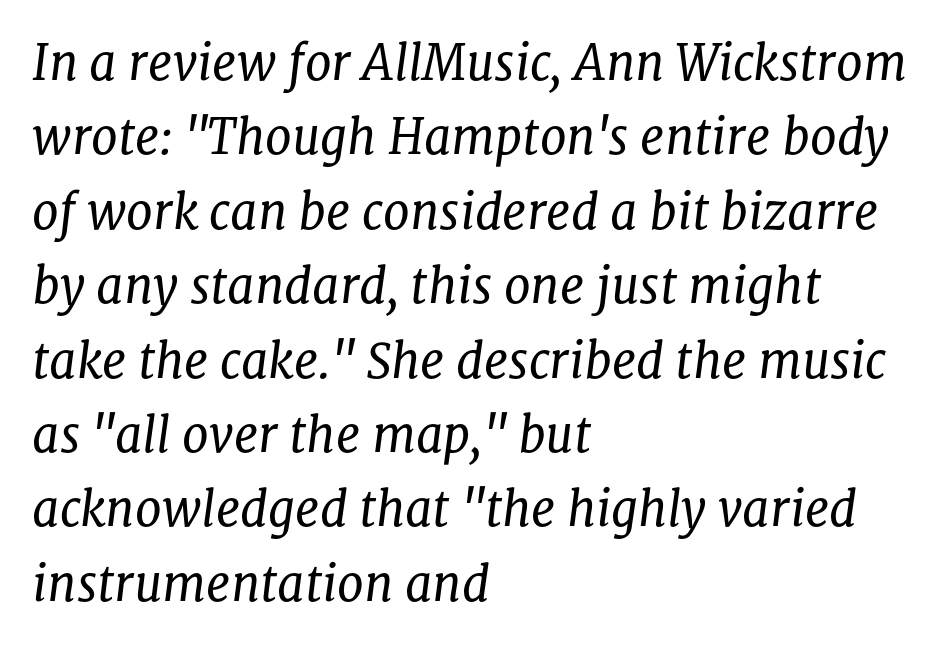
The image shows 48 px regular-weight serif type, italic (leaning right); set left-aligned, normal line spacing (1.55x), normal letter spacing, not underlined; low stroke contrast and a medium x-height.
